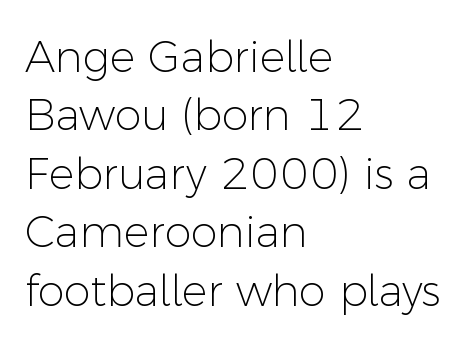
The image shows 43 px light sans-serif type, upright; set left-aligned, normal line spacing (1.36x), normal letter spacing, not underlined; low stroke contrast and a medium x-height.
